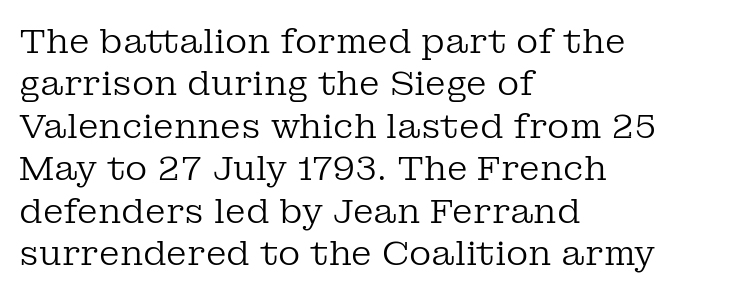
Q: Is the text bold? A: No.
Q: Is the text italic (slanted)? A: No, it is upright.
Q: Is the typeface a serif or a sans-serif typeface? A: Serif.
Q: Is the text underlined? A: No.
Q: How is the paragraph aligned? A: Left-aligned.
Q: Is the spacing between letters normal or unusually wide? A: Normal.
Q: Is the spacing between lines tight, normal or loose? A: Normal.
Q: Width (condensed, normal, or wide)? A: Normal.
Q: Stroke contrast? A: Low.
Q: x-height? A: Medium.
Q: Monospaced? A: No.
